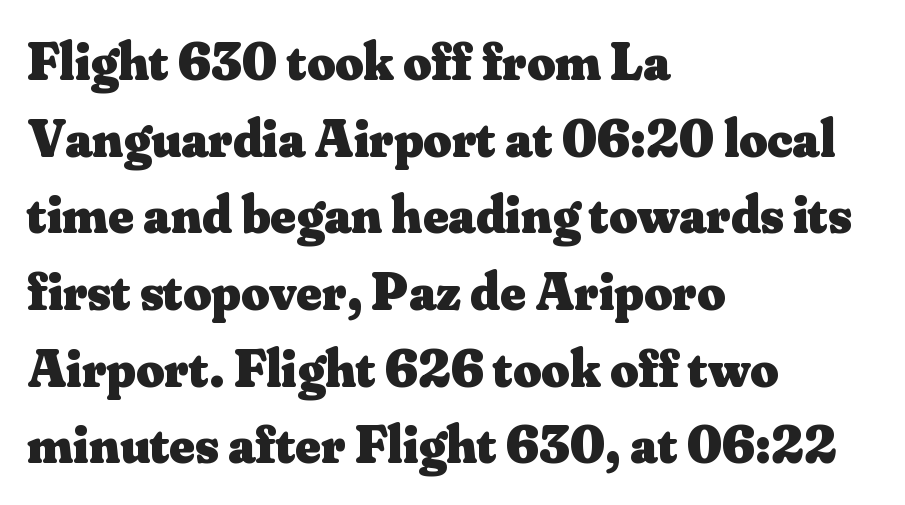
Q: Is the text bold? A: Yes.
Q: Is the text italic (slanted)? A: No, it is upright.
Q: Is the typeface a serif or a sans-serif typeface? A: Serif.
Q: Is the text underlined? A: No.
Q: How is the paragraph aligned? A: Left-aligned.
Q: Is the spacing between letters normal or unusually wide? A: Normal.
Q: Is the spacing between lines tight, normal or loose? A: Normal.
Q: Width (condensed, normal, or wide)? A: Normal.
Q: Stroke contrast? A: Medium.
Q: x-height? A: Small.
Q: Monospaced? A: No.
